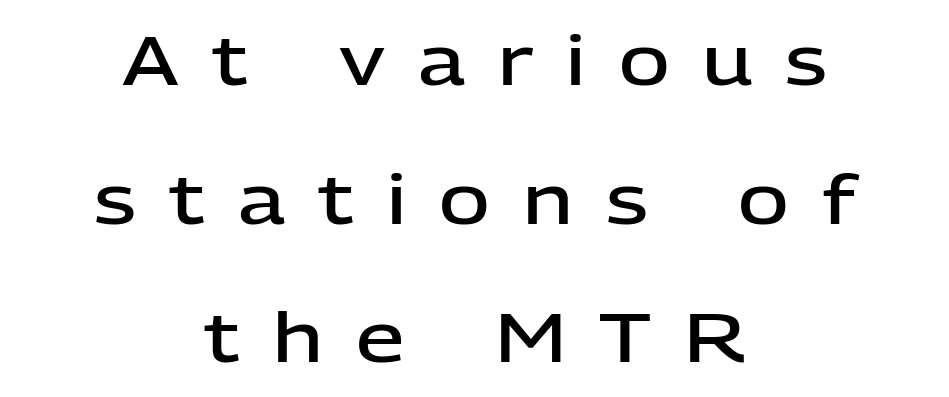
Q: Is the text bold? A: Semi-bold.
Q: Is the text italic (slanted)? A: No, it is upright.
Q: Is the typeface a serif or a sans-serif typeface? A: Sans-serif.
Q: Is the text underlined? A: No.
Q: How is the paragraph aligned? A: Centered.
Q: Is the spacing between letters normal or unusually wide? A: Unusually wide.
Q: Is the spacing between lines tight, normal or loose? A: Loose.
Q: Width (condensed, normal, or wide)? A: Normal.
Q: Stroke contrast? A: Low.
Q: x-height? A: Medium.
Q: Monospaced? A: No.
